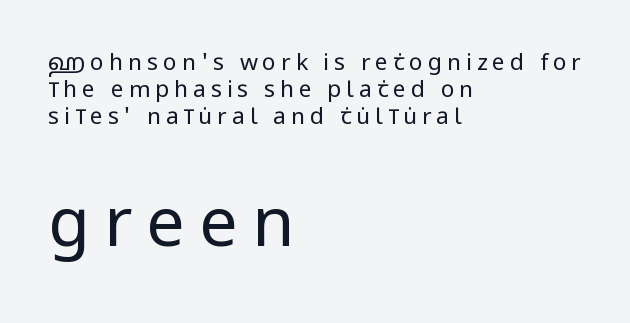
{"serif": "no", "italic": "no", "bold": "no", "weight": "regular", "width": "condensed", "stroke_contrast": "low", "x_height": "large", "monospaced": "no", "underline": "no", "align": "left", "line_spacing_ratio": 1.17, "letter_spacing": "wide", "letter_spacing_em": 0.21, "larger_block": "second", "size_ratio": 2.96, "glyph_px": 68}
